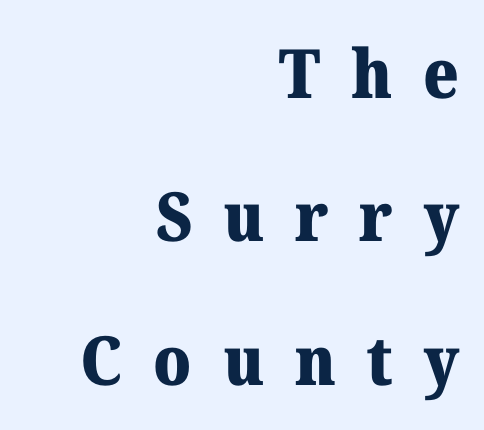
Q: Is the text bold? A: Yes.
Q: Is the text italic (slanted)? A: No, it is upright.
Q: Is the typeface a serif or a sans-serif typeface? A: Serif.
Q: Is the text underlined? A: No.
Q: How is the paragraph aligned? A: Right-aligned.
Q: Is the spacing between letters normal or unusually wide? A: Unusually wide.
Q: Is the spacing between lines tight, normal or loose? A: Loose.
Q: Width (condensed, normal, or wide)? A: Normal.
Q: Stroke contrast? A: Medium.
Q: x-height? A: Medium.
Q: Monospaced? A: No.
